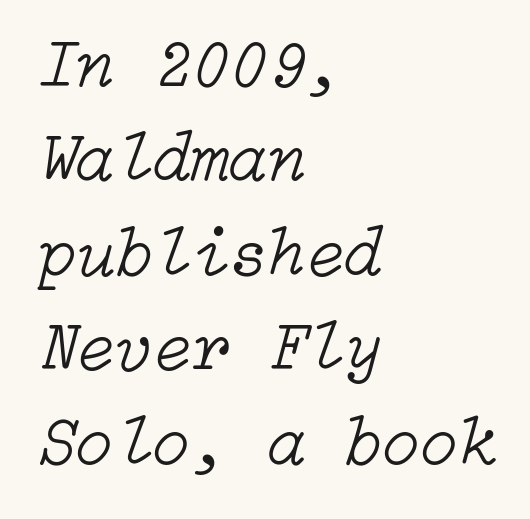
Casual observation: everything's shoved over to the left. If you drew a line through each stem, it would be angled. Unbolded letterforms with no extra heft. Characters follow at the spacing the type designer built in. The vertical gap from one line to the next is medium.
